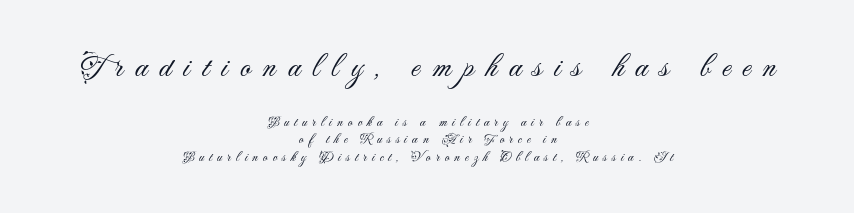
Q: Is the text bold? A: No.
Q: Is the text italic (slanted)? A: Yes.
Q: Is the typeface a serif or a sans-serif typeface? A: Sans-serif.
Q: Is the text underlined? A: No.
Q: How is the paragraph aligned? A: Centered.
Q: Is the spacing between letters normal or unusually wide? A: Unusually wide.
Q: Is the spacing between lines tight, normal or loose? A: Normal.
Q: Which block of text is set in a larger size, the first (top) or the second (bottom)? A: The first (top) one.
Q: Width (condensed, normal, or wide)? A: Normal.
Q: Stroke contrast? A: Medium.
Q: x-height? A: Small.
Q: Monospaced? A: No.
